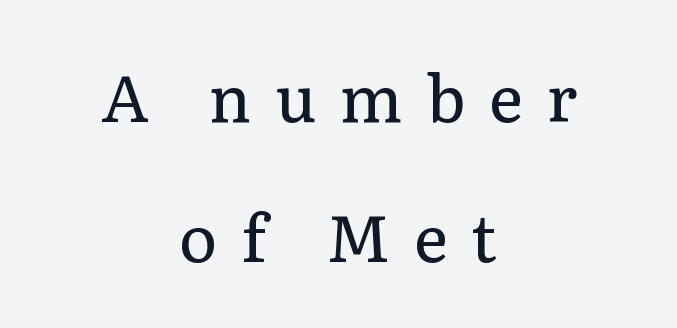
{"serif": "yes", "italic": "no", "bold": "no", "weight": "regular", "width": "normal", "stroke_contrast": "low", "x_height": "medium", "monospaced": "no", "underline": "no", "align": "center", "line_spacing": "loose", "line_spacing_ratio": 2.15, "letter_spacing": "wide", "letter_spacing_em": 0.36, "glyph_px": 65}
